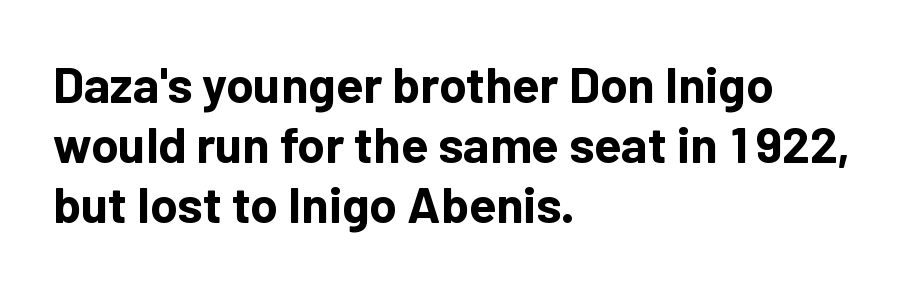
The image shows 50 px bold sans-serif type, upright; set left-aligned, line spacing 1.2x, normal letter spacing, not underlined; low stroke contrast and a medium x-height.
